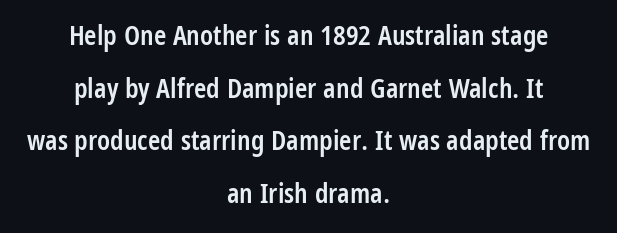
{"serif": "no", "italic": "no", "bold": "semi", "weight": "semibold", "width": "condensed", "stroke_contrast": "low", "x_height": "large", "monospaced": "no", "underline": "no", "align": "center", "line_spacing_ratio": 1.88, "letter_spacing": "normal", "letter_spacing_em": 0.0, "glyph_px": 28}
